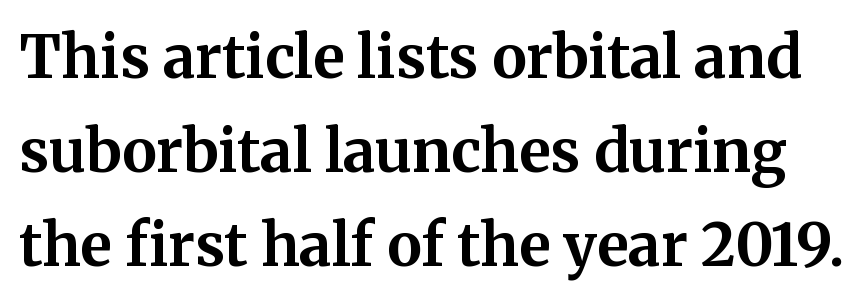
{"serif": "yes", "italic": "no", "bold": "yes", "weight": "bold", "width": "normal", "stroke_contrast": "medium", "x_height": "medium", "monospaced": "no", "underline": "no", "line_spacing": "normal", "line_spacing_ratio": 1.59, "letter_spacing": "normal", "letter_spacing_em": 0.0, "glyph_px": 59}
